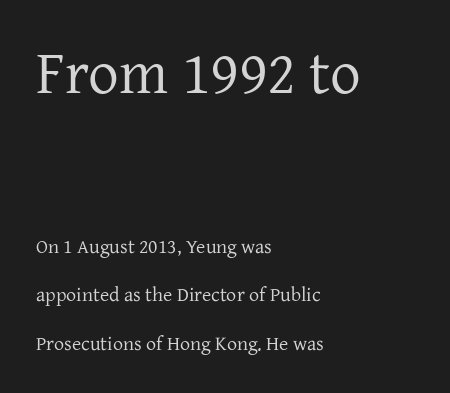
The image shows 61 px regular-weight serif type, upright; set left-aligned, loose line spacing (2.44x), normal letter spacing, not underlined; the first (top) block is 3.05x larger; low stroke contrast and a medium x-height.
